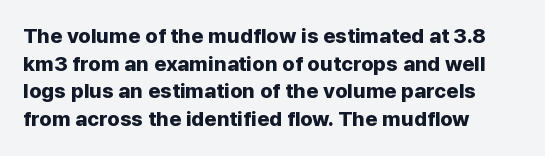
Q: Is the text bold? A: Yes.
Q: Is the text italic (slanted)? A: No, it is upright.
Q: Is the text underlined? A: No.
Q: How is the paragraph aligned? A: Left-aligned.
Q: Is the spacing between letters normal or unusually wide? A: Normal.
Q: Is the spacing between lines tight, normal or loose? A: Normal.
